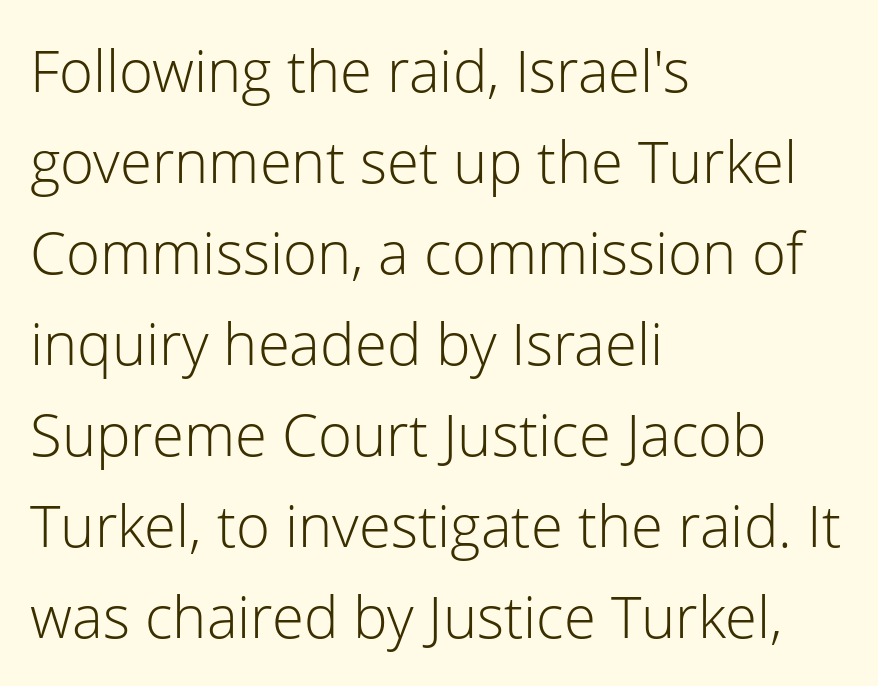
{"serif": "no", "italic": "no", "bold": "no", "weight": "light", "width": "normal", "stroke_contrast": "low", "x_height": "medium", "monospaced": "no", "underline": "no", "align": "left", "line_spacing": "normal", "line_spacing_ratio": 1.57, "letter_spacing": "normal", "letter_spacing_em": 0.0, "glyph_px": 58}
